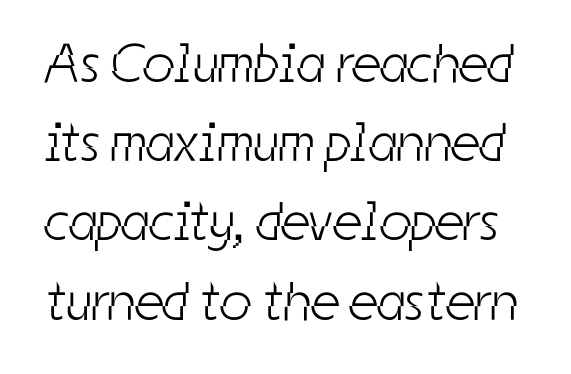
The image shows 55 px light, condensed sans-serif type; set normal line spacing (1.44x), normal letter spacing, not underlined; low stroke contrast and a medium x-height.
